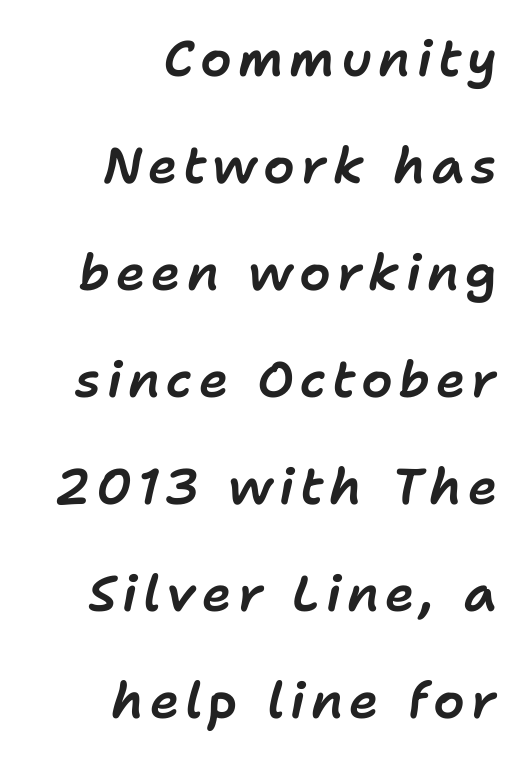
Q: Is the text italic (slanted)? A: Yes, it leans right by about 11 degrees.
Q: Is the text underlined? A: No.
Q: How is the paragraph aligned? A: Right-aligned.
Q: Is the spacing between lines tight, normal or loose? A: Loose.
Q: Width (condensed, normal, or wide)? A: Normal.
Q: Stroke contrast? A: Low.
Q: x-height? A: Medium.
Q: Monospaced? A: No.
